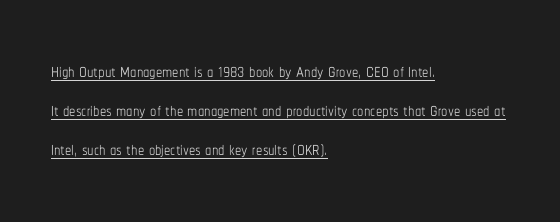
{"italic": "no", "bold": "no", "underline": "yes", "align": "left", "line_spacing": "normal", "line_spacing_ratio": 1.56, "letter_spacing": "normal", "letter_spacing_em": 0.0, "glyph_px": 25}
